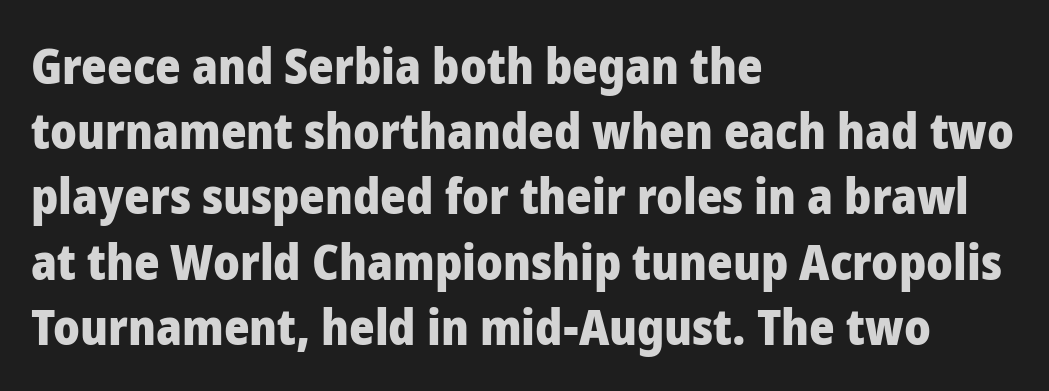
{"serif": "no", "italic": "no", "bold": "yes", "weight": "heavy", "width": "normal", "stroke_contrast": "low", "x_height": "medium", "monospaced": "no", "underline": "no", "align": "left", "line_spacing": "normal", "line_spacing_ratio": 1.33, "letter_spacing": "normal", "letter_spacing_em": 0.0, "glyph_px": 49}
